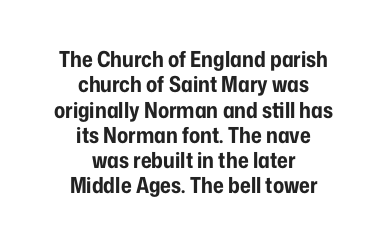
{"italic": "no", "bold": "yes", "underline": "no", "align": "center", "line_spacing": "tight", "line_spacing_ratio": 1.15, "letter_spacing": "normal", "letter_spacing_em": 0.0, "glyph_px": 22}
